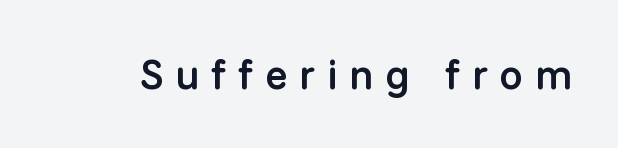
{"serif": "no", "italic": "no", "bold": "semi", "weight": "semibold", "width": "normal", "stroke_contrast": "low", "x_height": "medium", "monospaced": "no", "underline": "no", "letter_spacing": "wide", "letter_spacing_em": 0.29, "glyph_px": 41}
